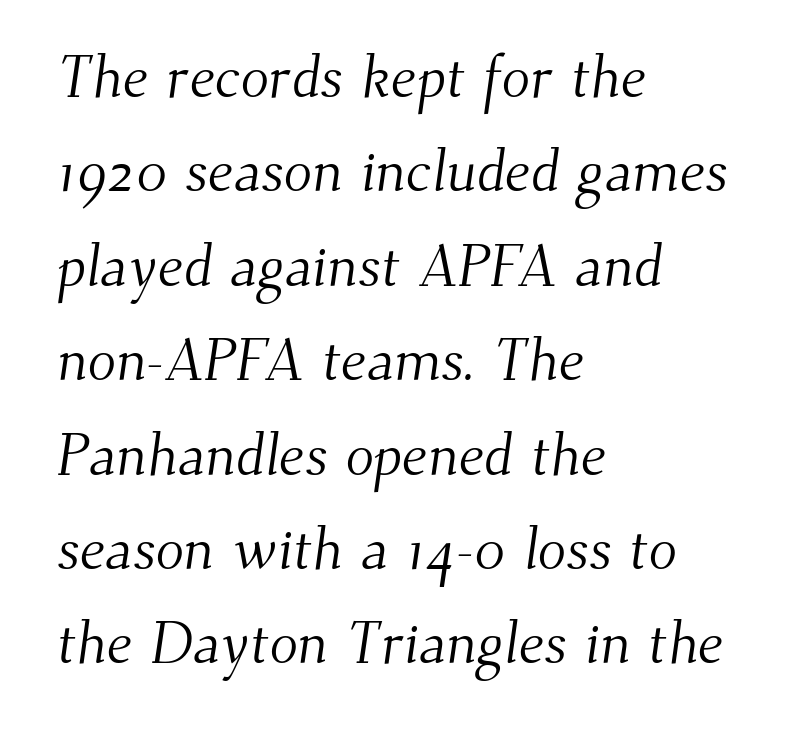
The image shows 59 px light serif type; set left-aligned, normal line spacing (1.6x), normal letter spacing, not underlined; medium stroke contrast and a small x-height.
